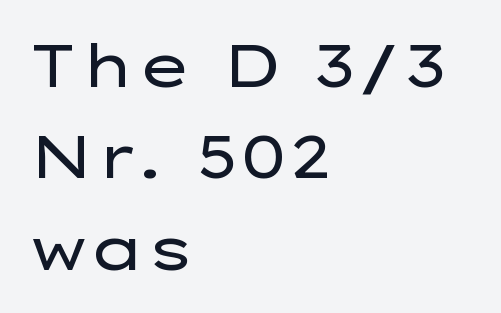
Q: Is the text bold? A: No.
Q: Is the text italic (slanted)? A: No, it is upright.
Q: Is the typeface a serif or a sans-serif typeface? A: Sans-serif.
Q: Is the text underlined? A: No.
Q: How is the paragraph aligned? A: Left-aligned.
Q: Is the spacing between letters normal or unusually wide? A: Normal.
Q: Is the spacing between lines tight, normal or loose? A: Normal.
Q: Width (condensed, normal, or wide)? A: Wide.
Q: Stroke contrast? A: Low.
Q: x-height? A: Medium.
Q: Monospaced? A: No.
